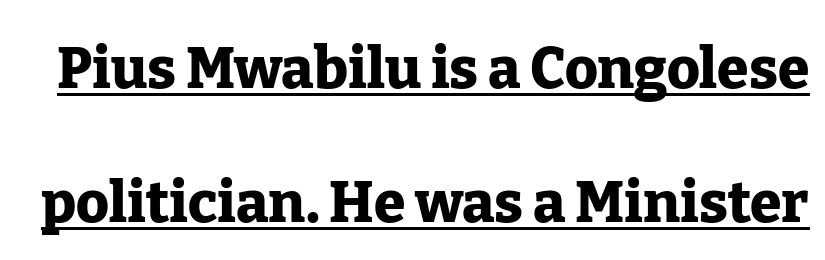
Short note: letters normally spaced. This block would shrink considerably if given ordinary leading; it's expanded now. You could not count columns in this text — the font is proportionally spaced. Look at the bottom of the vertical strokes: they flare into serifs here. Plenty of ink on the page — the face is bold. Does a line run under the words? Yes, clearly.
